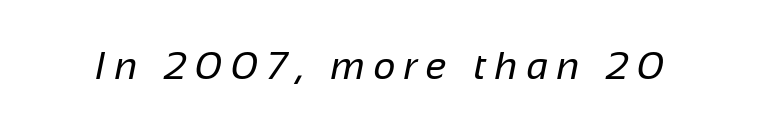
Q: Is the text bold? A: No.
Q: Is the typeface a serif or a sans-serif typeface? A: Sans-serif.
Q: Is the text underlined? A: No.
Q: Is the spacing between letters normal or unusually wide? A: Unusually wide.
Q: Width (condensed, normal, or wide)? A: Normal.
Q: Stroke contrast? A: Low.
Q: x-height? A: Medium.
Q: Monospaced? A: No.
